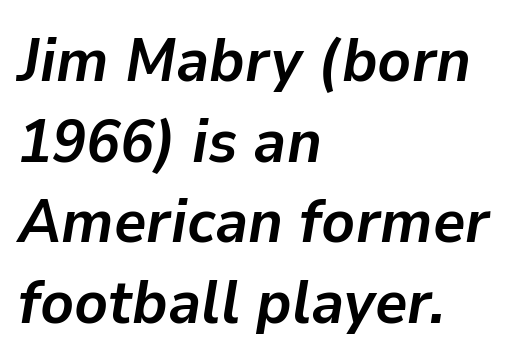
The image shows 62 px semibold type, italic (leaning right); set left-aligned, normal line spacing (1.3x), normal letter spacing, not underlined; low stroke contrast and a medium x-height.
